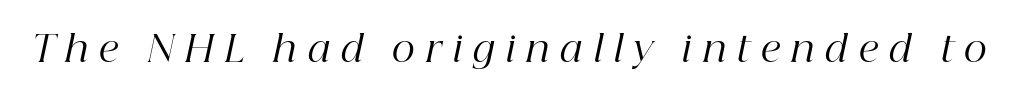
Is the letter spacing exaggerated? Yes — the characters are pushed far apart. Unbolded letterforms with no extra heft. The type family on display is of the serif kind. The space directly below the letters is spotless. A typesetter would call this proportional, since set widths differ per character.
